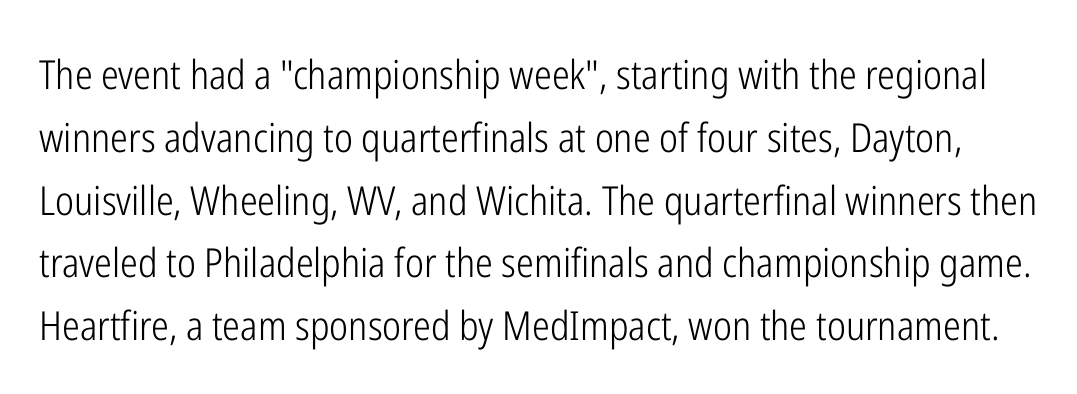
{"serif": "no", "italic": "no", "bold": "no", "weight": "light", "width": "condensed", "stroke_contrast": "low", "x_height": "medium", "monospaced": "no", "underline": "no", "line_spacing": "normal", "line_spacing_ratio": 1.57, "letter_spacing": "normal", "letter_spacing_em": 0.0, "glyph_px": 40}
